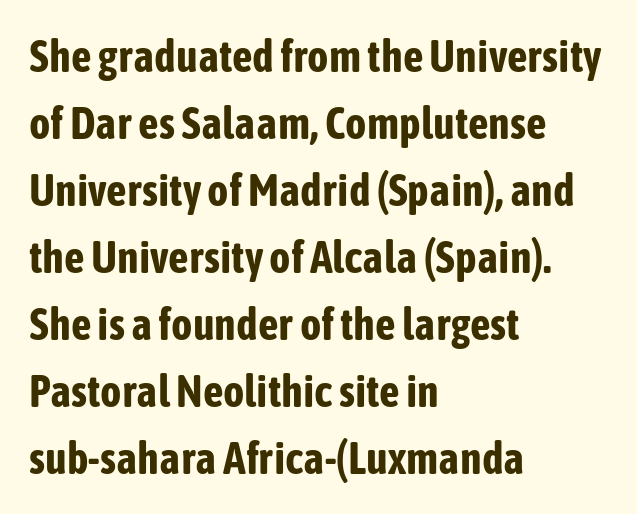
The image shows 45 px bold, condensed sans-serif type, upright; set left-aligned, normal line spacing (1.49x), normal letter spacing, not underlined; low stroke contrast and a medium x-height.
